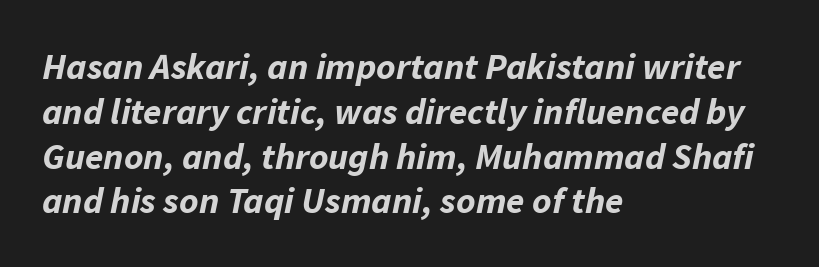
Yep, that's italic — everything's leaning. Spacing verdict: proportional, widths tailored to each character. Glance below the letters and you will spot only blank space. Compared with typical body copy, the letter spacing here is the same.
